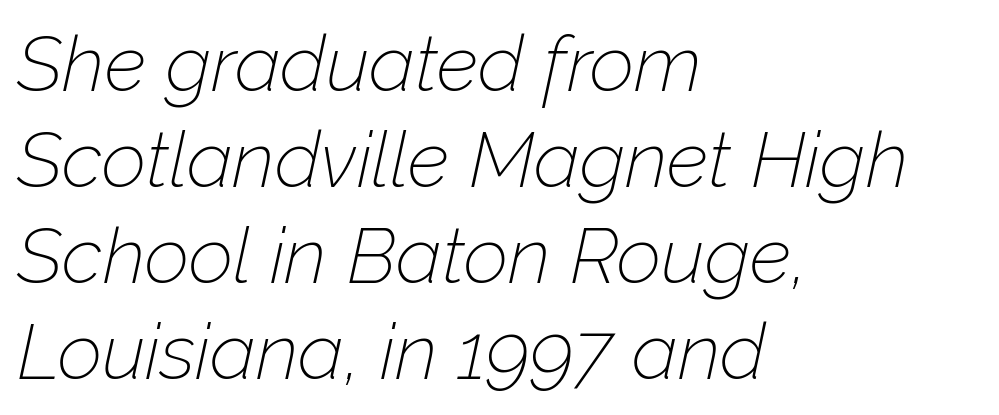
The passage shown is typed in a proportional face where columns would drift. The face used here is rendered with its standard letterfit. The lines are quadded left. Anything drawn beneath the words? Only blank space.
